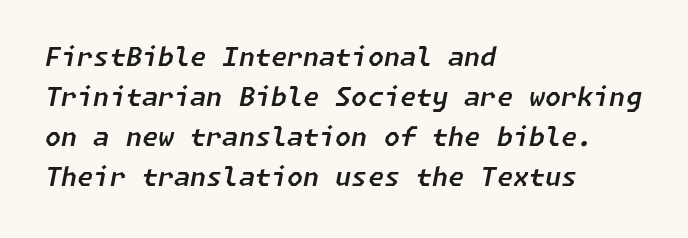
Q: Is the text italic (slanted)? A: Yes, it leans right by about 11 degrees.
Q: Is the text underlined? A: No.
Q: How is the paragraph aligned? A: Left-aligned.
Q: Is the spacing between letters normal or unusually wide? A: Normal.
Q: Is the spacing between lines tight, normal or loose? A: Normal.
